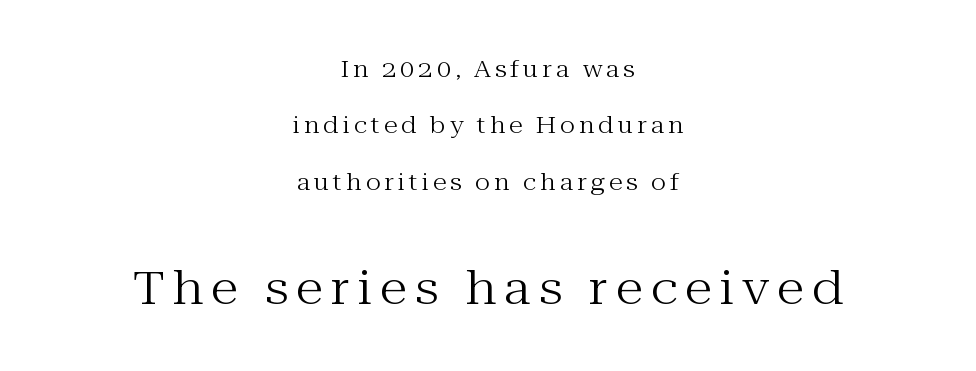
{"serif": "yes", "italic": "no", "bold": "no", "weight": "regular", "width": "normal", "stroke_contrast": "medium", "x_height": "medium", "monospaced": "no", "underline": "no", "align": "center", "line_spacing": "loose", "line_spacing_ratio": 2.45, "larger_block": "second", "size_ratio": 2.0, "glyph_px": 46}
